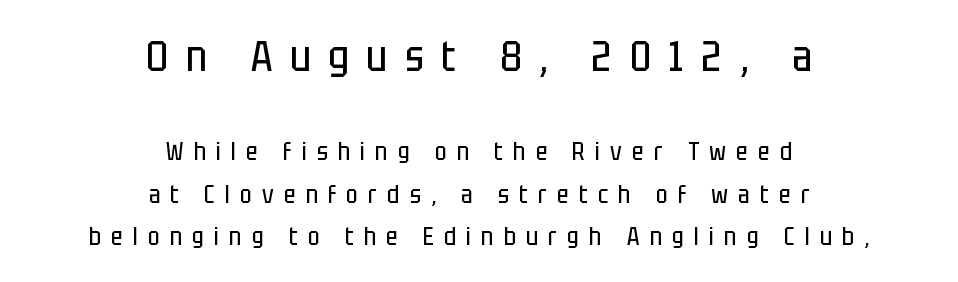
The image shows 43 px regular-weight, condensed sans-serif type, upright; set centered, normal line spacing (1.7x), unusually wide letter spacing (+0.41 em), not underlined; the first (top) block is 1.72x larger; low stroke contrast and a large x-height.
